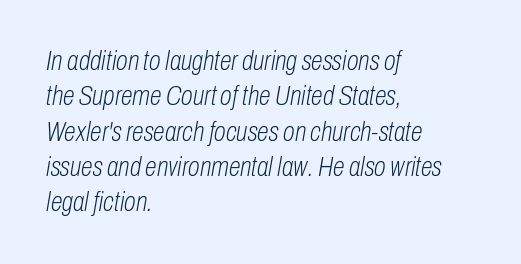
Nobody touched the tracking dial on this one. Weight: not bold — regular or lighter. The rendering anchors every line to the left-hand side. Students, observe: this is what conventionally led text looks like. Emphasis-style slanted type is in use. Honestly, there is no underline to notice here at all.
